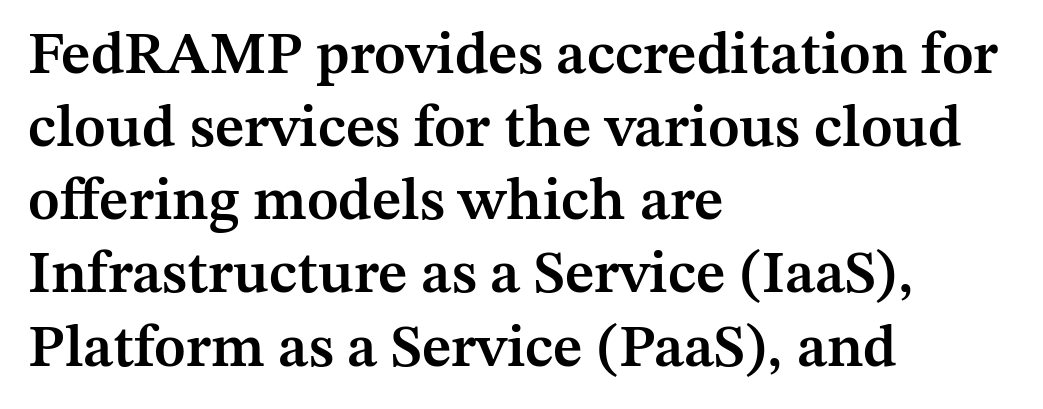
{"serif": "yes", "italic": "no", "bold": "semi", "weight": "semibold", "width": "normal", "stroke_contrast": "medium", "x_height": "medium", "monospaced": "no", "underline": "no", "align": "left", "line_spacing_ratio": 1.24, "letter_spacing": "normal", "letter_spacing_em": 0.0, "glyph_px": 59}
